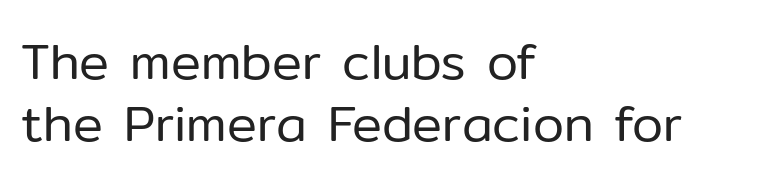
{"serif": "no", "italic": "no", "bold": "no", "weight": "regular", "width": "normal", "stroke_contrast": "low", "x_height": "medium", "monospaced": "no", "underline": "no", "align": "left", "line_spacing": "normal", "line_spacing_ratio": 1.25, "letter_spacing": "normal", "letter_spacing_em": 0.0, "glyph_px": 50}
